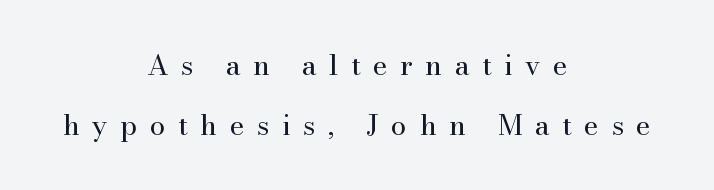
Quick note: not italic, upright. The rendering uses a large line-height, opening up the rows. The designer went with a serif here, giving each stem small feet. Characters follow at a spacing far wider than the type designer built in.
